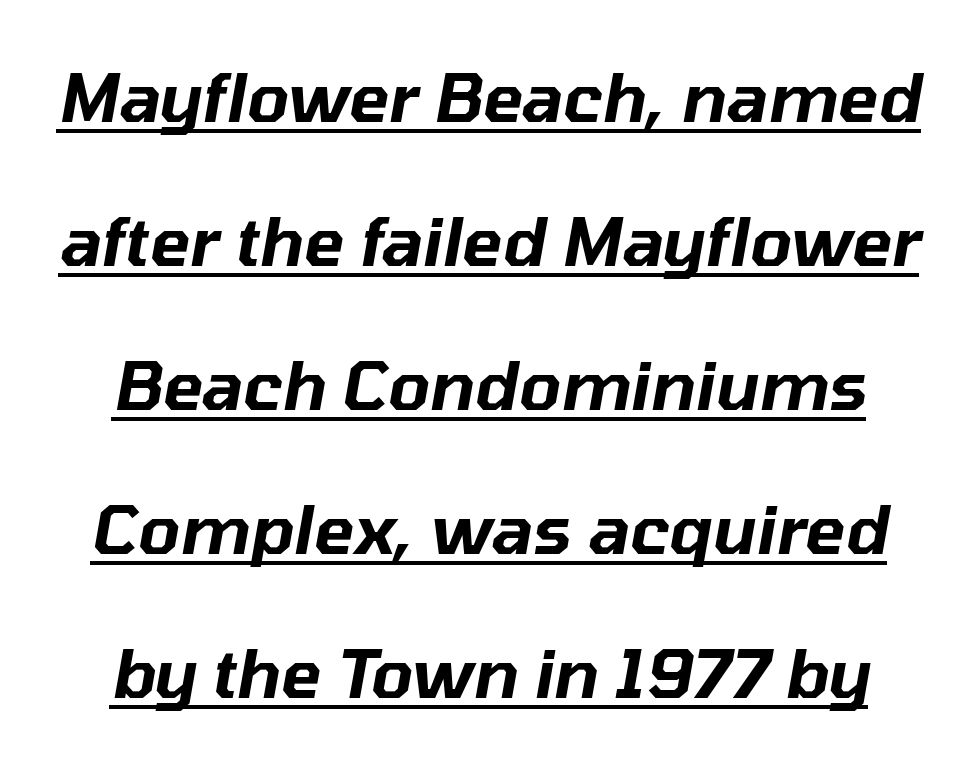
This sample trades compactness for vertical openness between lines. There is no visible air inserted between adjacent glyphs. Emphasis-style slanted type is in use. The lettering is marked with a stroke running underneath it. These lines are rendered in a variable-pitch font.
